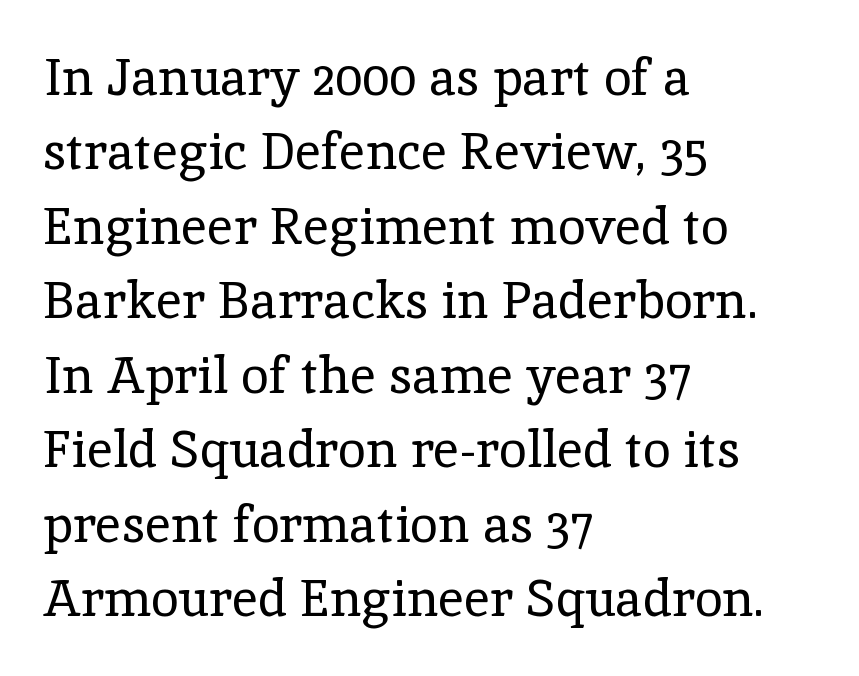
Q: Is the text bold? A: No.
Q: Is the text italic (slanted)? A: No, it is upright.
Q: Is the typeface a serif or a sans-serif typeface? A: Serif.
Q: Is the text underlined? A: No.
Q: How is the paragraph aligned? A: Left-aligned.
Q: Is the spacing between letters normal or unusually wide? A: Normal.
Q: Is the spacing between lines tight, normal or loose? A: Normal.
Q: Width (condensed, normal, or wide)? A: Normal.
Q: x-height? A: Medium.
Q: Monospaced? A: No.
